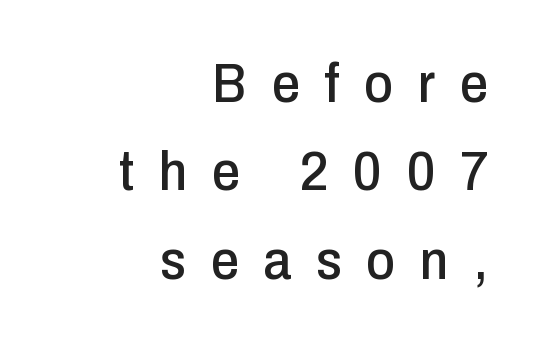
Q: Is the text italic (slanted)? A: No, it is upright.
Q: Is the typeface a serif or a sans-serif typeface? A: Sans-serif.
Q: Is the text underlined? A: No.
Q: How is the paragraph aligned? A: Right-aligned.
Q: Is the spacing between letters normal or unusually wide? A: Unusually wide.
Q: Is the spacing between lines tight, normal or loose? A: Normal.
Q: Width (condensed, normal, or wide)? A: Condensed.
Q: Stroke contrast? A: Low.
Q: x-height? A: Medium.
Q: Monospaced? A: No.
